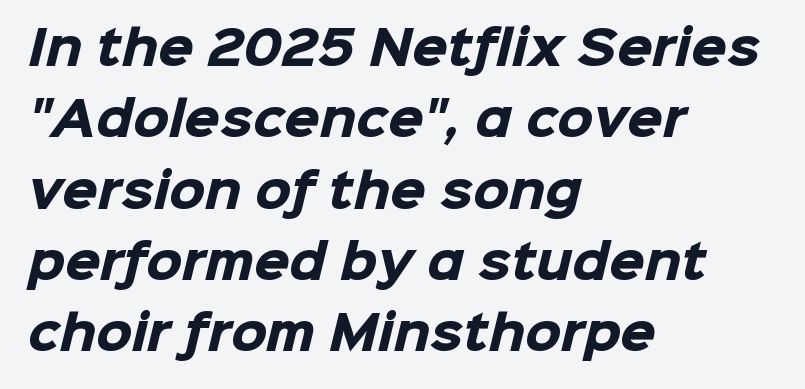
Q: Is the text bold? A: Yes.
Q: Is the typeface a serif or a sans-serif typeface? A: Sans-serif.
Q: Is the text underlined? A: No.
Q: How is the paragraph aligned? A: Left-aligned.
Q: Is the spacing between letters normal or unusually wide? A: Normal.
Q: Is the spacing between lines tight, normal or loose? A: Normal.
Q: Width (condensed, normal, or wide)? A: Normal.
Q: Stroke contrast? A: Low.
Q: x-height? A: Medium.
Q: Monospaced? A: No.
